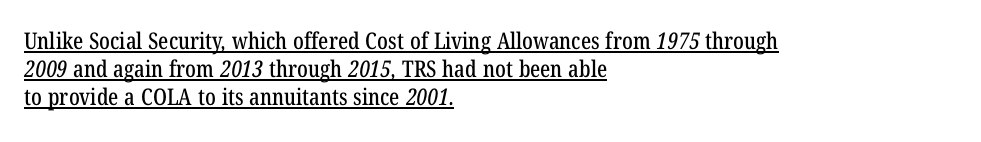
The glyphs are accompanied by a horizontal stroke just below them. Characters follow at the spacing the type designer built in. Left-aligned paragraph, ragged on the right.
